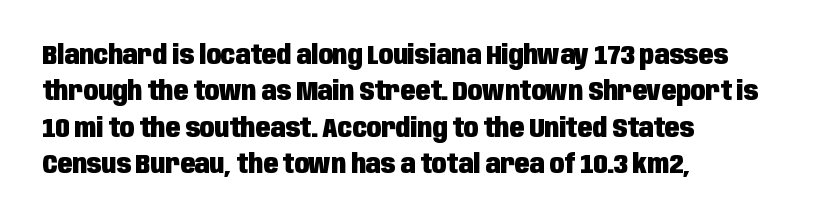
Q: Is the text bold? A: Yes.
Q: Is the text italic (slanted)? A: No, it is upright.
Q: Is the text underlined? A: No.
Q: How is the paragraph aligned? A: Left-aligned.
Q: Is the spacing between letters normal or unusually wide? A: Normal.
Q: Is the spacing between lines tight, normal or loose? A: Normal.
